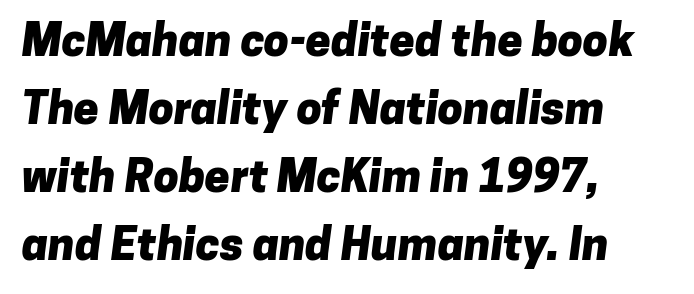
{"serif": "no", "bold": "yes", "weight": "heavy", "width": "normal", "stroke_contrast": "low", "x_height": "medium", "monospaced": "no", "underline": "no", "align": "left", "line_spacing": "normal", "line_spacing_ratio": 1.51, "letter_spacing": "normal", "letter_spacing_em": 0.0, "glyph_px": 45}
